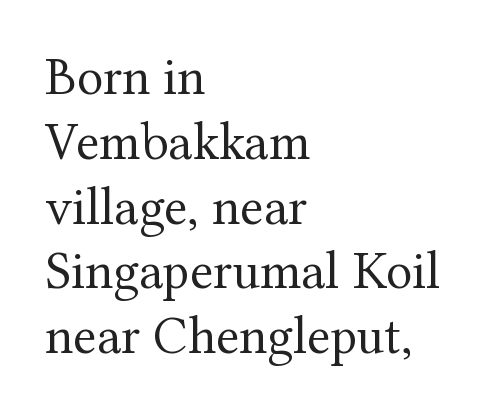
Each letter keeps its own natural width here, so spacing adapts to shape. Tracking value appears to be zero — textbook default spacing. The face used here is seriffed, in the tradition of book romans. The lettering stays uniformly vertical, giving the passage a roman look. The characters are drawn with everyday or finer stroke widths. A student would call this left alignment; a typographer would say flush left, rag right.
